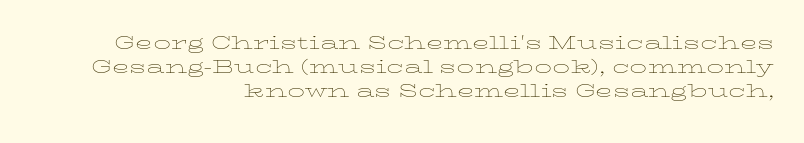
Q: Is the text bold? A: No.
Q: Is the text italic (slanted)? A: No, it is upright.
Q: Is the text underlined? A: No.
Q: How is the paragraph aligned? A: Right-aligned.
Q: Is the spacing between letters normal or unusually wide? A: Normal.
Q: Is the spacing between lines tight, normal or loose? A: Tight.
